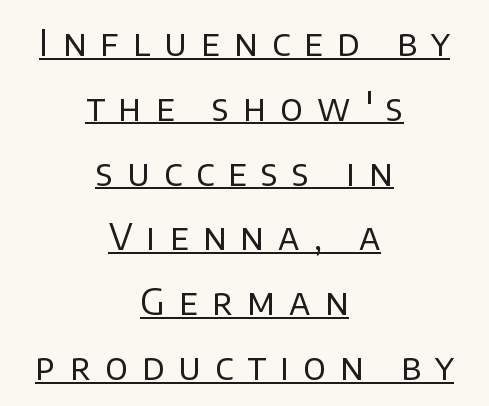
{"serif": "no", "italic": "no", "bold": "no", "weight": "regular", "width": "normal", "stroke_contrast": "low", "x_height": "large", "monospaced": "no", "underline": "yes", "align": "center", "line_spacing_ratio": 1.8, "letter_spacing": "wide", "letter_spacing_em": 0.39, "glyph_px": 36}
